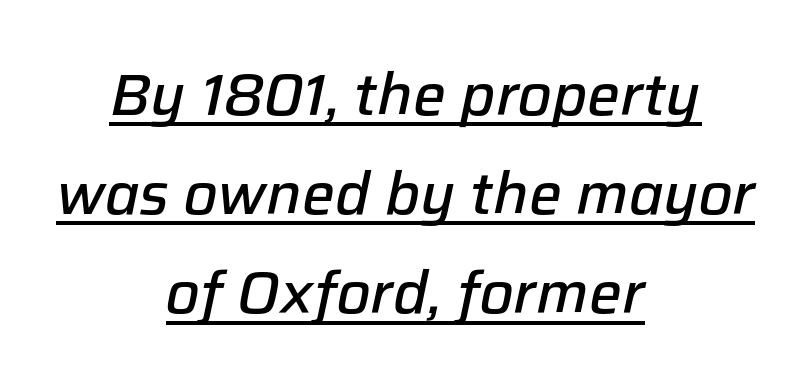
{"italic": "yes", "lean": "right", "slant_degrees": 12, "bold": "semi", "weight": "semibold", "width": "normal", "stroke_contrast": "low", "x_height": "medium", "monospaced": "no", "underline": "yes", "align": "center", "line_spacing_ratio": 1.71, "letter_spacing": "normal", "letter_spacing_em": 0.0, "glyph_px": 58}
